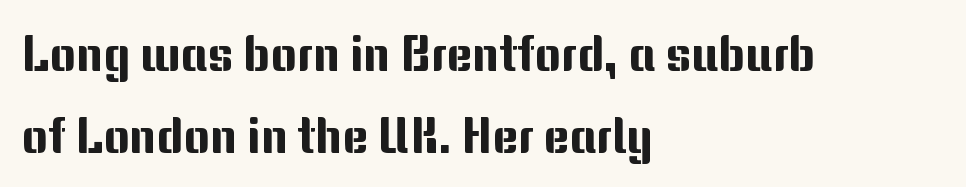
{"serif": "no", "italic": "no", "width": "normal", "stroke_contrast": "medium", "x_height": "medium", "monospaced": "no", "underline": "no", "align": "left", "line_spacing": "normal", "line_spacing_ratio": 1.65, "letter_spacing": "normal", "letter_spacing_em": 0.0, "glyph_px": 50}
